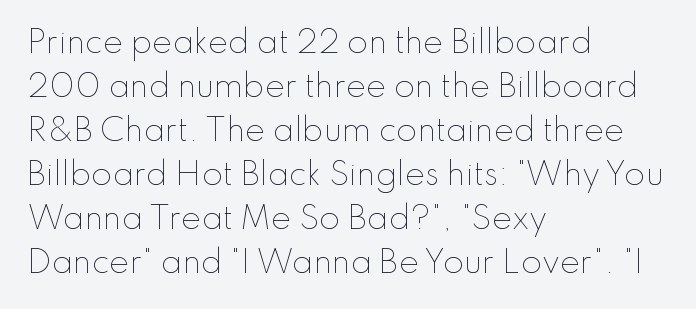
Q: Is the text bold? A: No.
Q: Is the text italic (slanted)? A: No, it is upright.
Q: Is the text underlined? A: No.
Q: How is the paragraph aligned? A: Left-aligned.
Q: Is the spacing between letters normal or unusually wide? A: Normal.
Q: Is the spacing between lines tight, normal or loose? A: Normal.
Q: Width (condensed, normal, or wide)? A: Normal.
Q: Stroke contrast? A: Low.
Q: x-height? A: Small.
Q: Monospaced? A: No.
